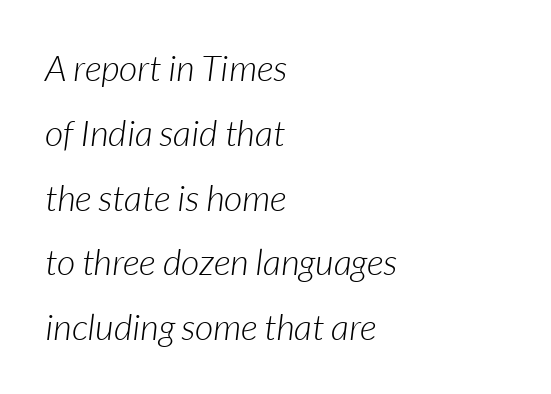
A quiet, ordinary-to-light weight characterises the typeface. The rag falls on the right side of this text block. The passage shown is typed in a proportional face where columns would drift. The specimen reads as italic at a glance. Decoration check: the copy has no underline. Compared with typical body copy, the letter spacing here is the same.
